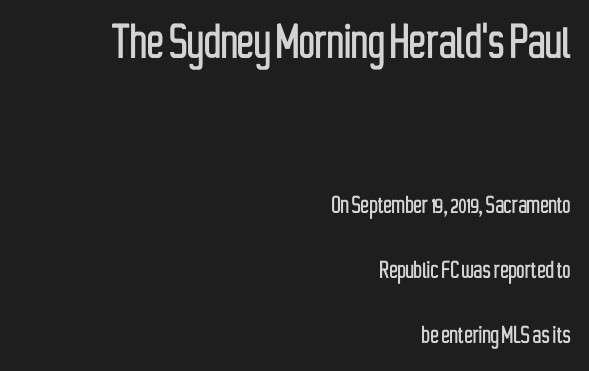
Q: Is the text italic (slanted)? A: No, it is upright.
Q: Is the typeface a serif or a sans-serif typeface? A: Sans-serif.
Q: Is the text underlined? A: No.
Q: How is the paragraph aligned? A: Right-aligned.
Q: Is the spacing between letters normal or unusually wide? A: Normal.
Q: Is the spacing between lines tight, normal or loose? A: Loose.
Q: Which block of text is set in a larger size, the first (top) or the second (bottom)? A: The first (top) one.
Q: Width (condensed, normal, or wide)? A: Condensed.
Q: Stroke contrast? A: Low.
Q: x-height? A: Medium.
Q: Monospaced? A: No.
